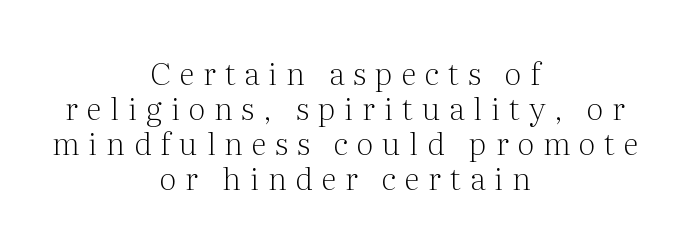
Old-style or modern, the face here clearly has serifs. Vertical strokes here are truly vertical. If you folded the block vertically in half, each line would mirror itself in length. Compared with typical body copy, the letter spacing here is much looser. Spacing verdict: proportional, widths tailored to each character.
